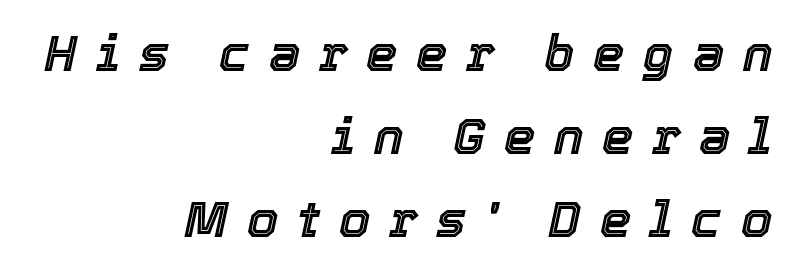
The image shows 50 px text type, italic (leaning right); set right-aligned, normal line spacing (1.66x), unusually wide letter spacing (+0.37 em), not underlined; a medium x-height.
